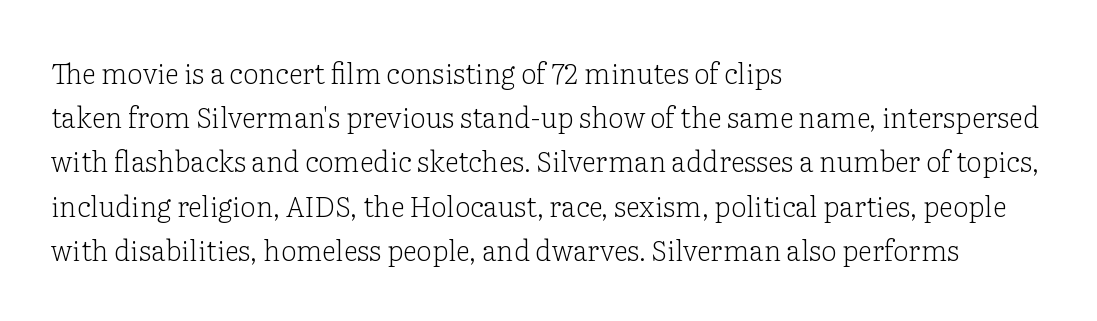
The image shows 28 px light serif type, upright; set left-aligned, normal line spacing (1.58x), normal letter spacing, not underlined; low stroke contrast and a medium x-height.
